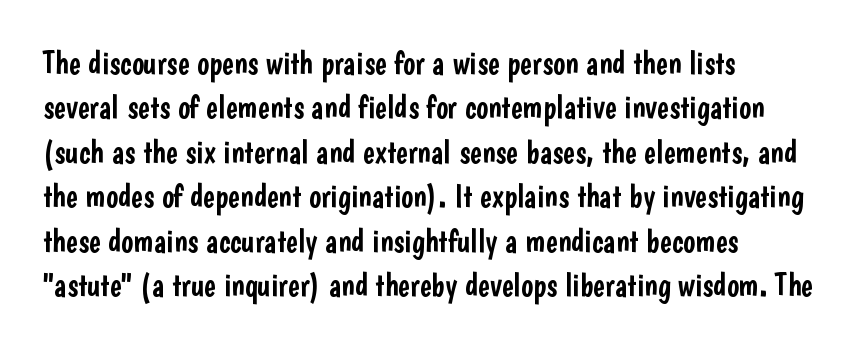
Q: Is the text italic (slanted)? A: No, it is upright.
Q: Is the typeface a serif or a sans-serif typeface? A: Sans-serif.
Q: Is the text underlined? A: No.
Q: How is the paragraph aligned? A: Left-aligned.
Q: Is the spacing between letters normal or unusually wide? A: Normal.
Q: Is the spacing between lines tight, normal or loose? A: Normal.
Q: Width (condensed, normal, or wide)? A: Condensed.
Q: Stroke contrast? A: Low.
Q: x-height? A: Medium.
Q: Monospaced? A: No.
